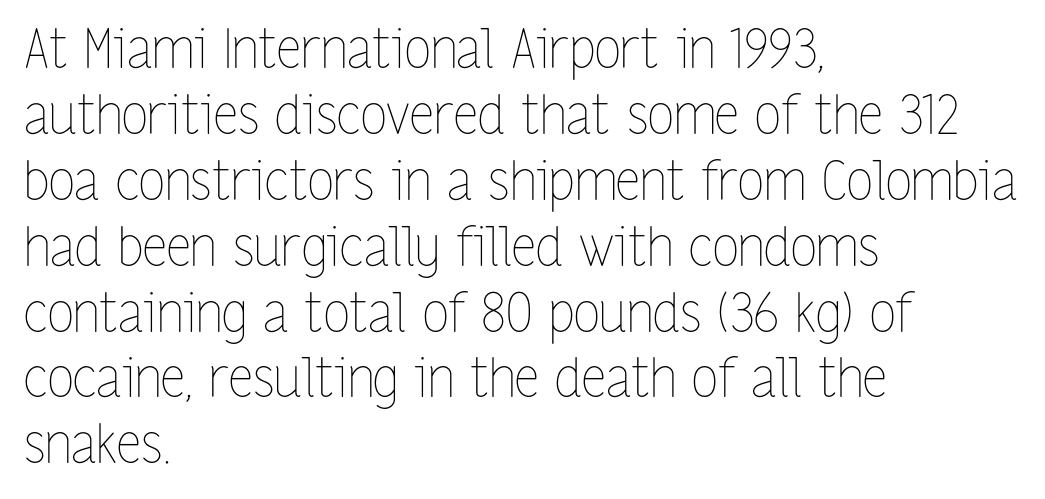
Q: Is the text bold? A: No.
Q: Is the text italic (slanted)? A: No, it is upright.
Q: Is the text underlined? A: No.
Q: How is the paragraph aligned? A: Left-aligned.
Q: Is the spacing between letters normal or unusually wide? A: Normal.
Q: Width (condensed, normal, or wide)? A: Condensed.
Q: Stroke contrast? A: Low.
Q: x-height? A: Medium.
Q: Monospaced? A: No.
